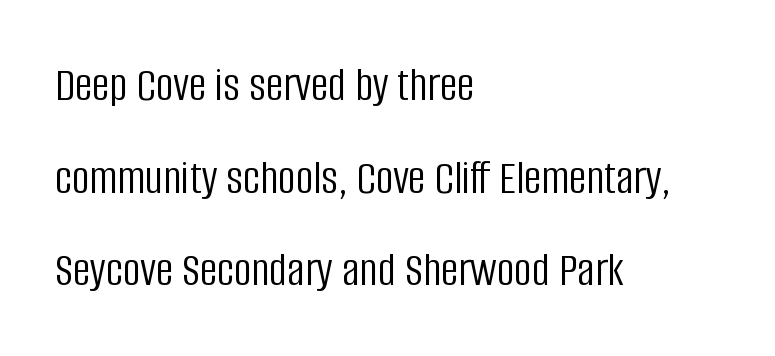
Each stroke keeps to a modest, everyday thickness or less. Proportional: the letters do not fall into vertical columns. Quick note: not italic, upright. The tracking reads as untouched default to a designer's eye. Classification — sans serif. This rendering uses left alignment, leaving the right contour irregular.
